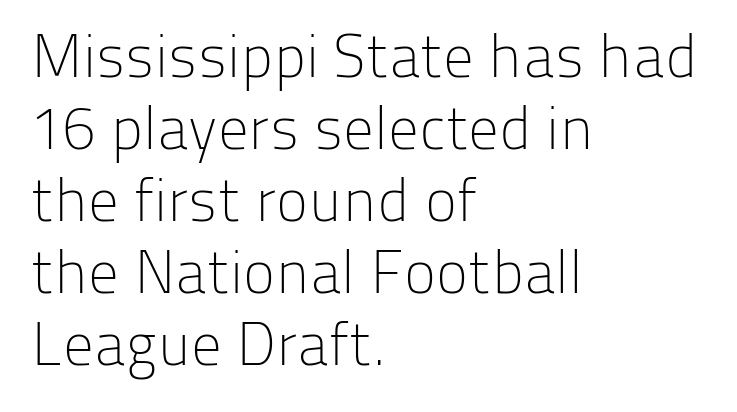
Q: Is the text bold? A: No.
Q: Is the text italic (slanted)? A: No, it is upright.
Q: Is the typeface a serif or a sans-serif typeface? A: Sans-serif.
Q: Is the text underlined? A: No.
Q: How is the paragraph aligned? A: Left-aligned.
Q: Is the spacing between letters normal or unusually wide? A: Normal.
Q: Width (condensed, normal, or wide)? A: Normal.
Q: Stroke contrast? A: Low.
Q: x-height? A: Medium.
Q: Monospaced? A: No.
